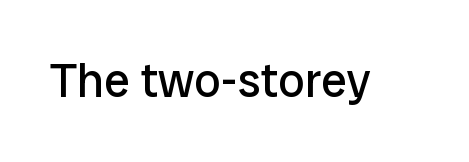
Q: Is the text bold? A: No.
Q: Is the text italic (slanted)? A: No, it is upright.
Q: Is the typeface a serif or a sans-serif typeface? A: Sans-serif.
Q: Is the text underlined? A: No.
Q: Is the spacing between letters normal or unusually wide? A: Normal.
Q: Width (condensed, normal, or wide)? A: Normal.
Q: Stroke contrast? A: Low.
Q: x-height? A: Medium.
Q: Monospaced? A: No.
